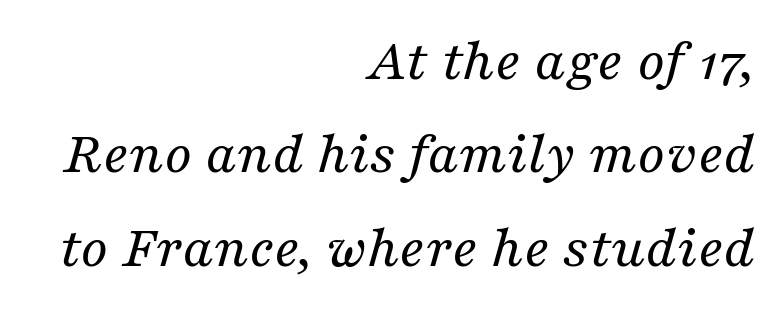
Q: Is the text bold? A: No.
Q: Is the text italic (slanted)? A: Yes, it leans right by about 16 degrees.
Q: Is the typeface a serif or a sans-serif typeface? A: Serif.
Q: Is the text underlined? A: No.
Q: How is the paragraph aligned? A: Right-aligned.
Q: Is the spacing between letters normal or unusually wide? A: Normal.
Q: Is the spacing between lines tight, normal or loose? A: Normal.
Q: Width (condensed, normal, or wide)? A: Normal.
Q: Stroke contrast? A: Medium.
Q: x-height? A: Medium.
Q: Monospaced? A: No.
